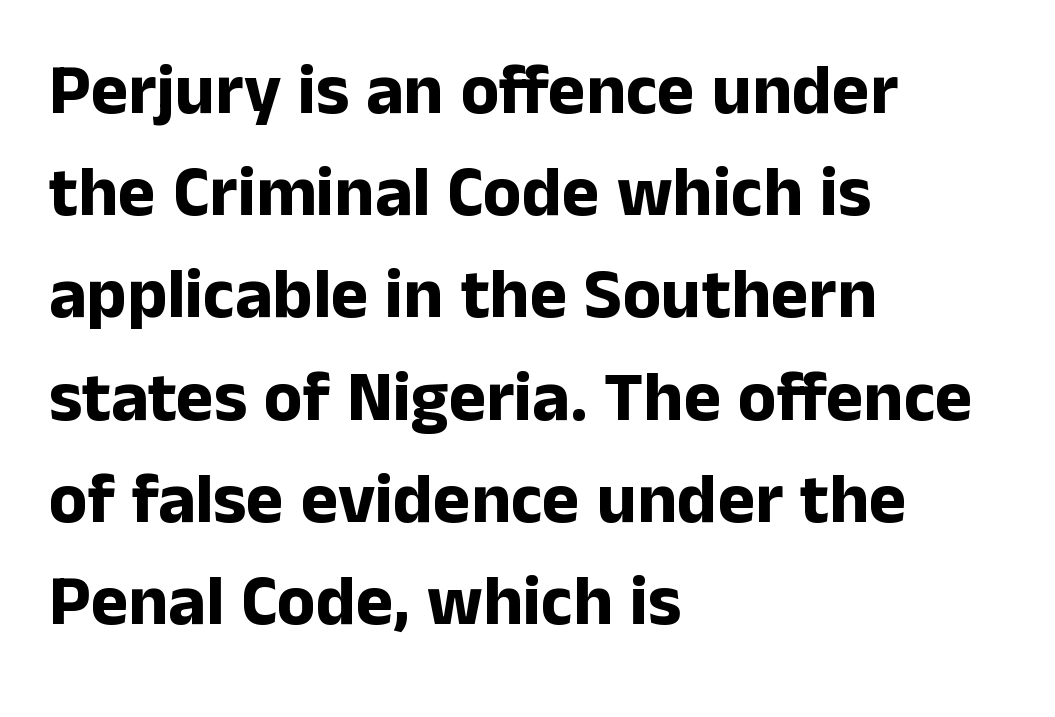
Q: Is the text bold? A: Yes.
Q: Is the text italic (slanted)? A: No, it is upright.
Q: Is the typeface a serif or a sans-serif typeface? A: Sans-serif.
Q: Is the text underlined? A: No.
Q: How is the paragraph aligned? A: Left-aligned.
Q: Is the spacing between letters normal or unusually wide? A: Normal.
Q: Is the spacing between lines tight, normal or loose? A: Normal.
Q: Width (condensed, normal, or wide)? A: Normal.
Q: Stroke contrast? A: Low.
Q: x-height? A: Medium.
Q: Monospaced? A: No.
